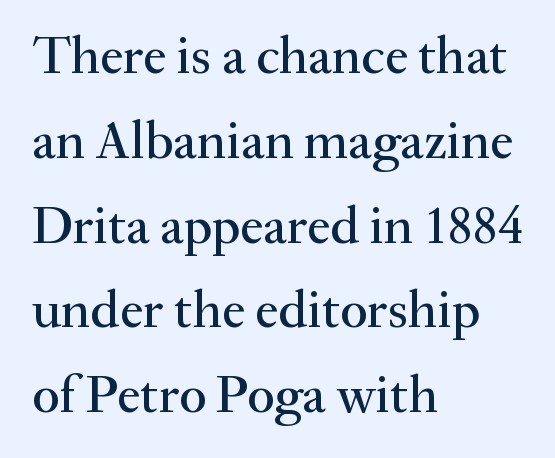
{"serif": "yes", "italic": "no", "width": "normal", "stroke_contrast": "medium", "x_height": "small", "monospaced": "no", "underline": "no", "align": "left", "line_spacing": "normal", "line_spacing_ratio": 1.6, "letter_spacing": "normal", "letter_spacing_em": 0.0, "glyph_px": 53}
